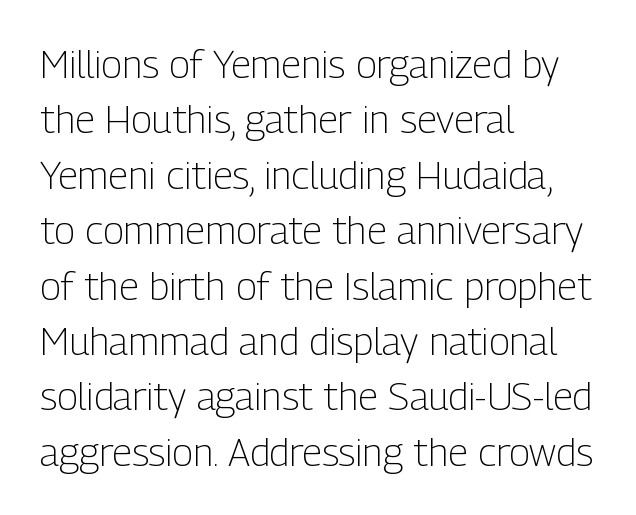
Q: Is the text bold? A: No.
Q: Is the text italic (slanted)? A: No, it is upright.
Q: Is the typeface a serif or a sans-serif typeface? A: Sans-serif.
Q: Is the text underlined? A: No.
Q: How is the paragraph aligned? A: Left-aligned.
Q: Is the spacing between letters normal or unusually wide? A: Normal.
Q: Is the spacing between lines tight, normal or loose? A: Normal.
Q: Width (condensed, normal, or wide)? A: Condensed.
Q: Stroke contrast? A: Low.
Q: x-height? A: Medium.
Q: Monospaced? A: No.
